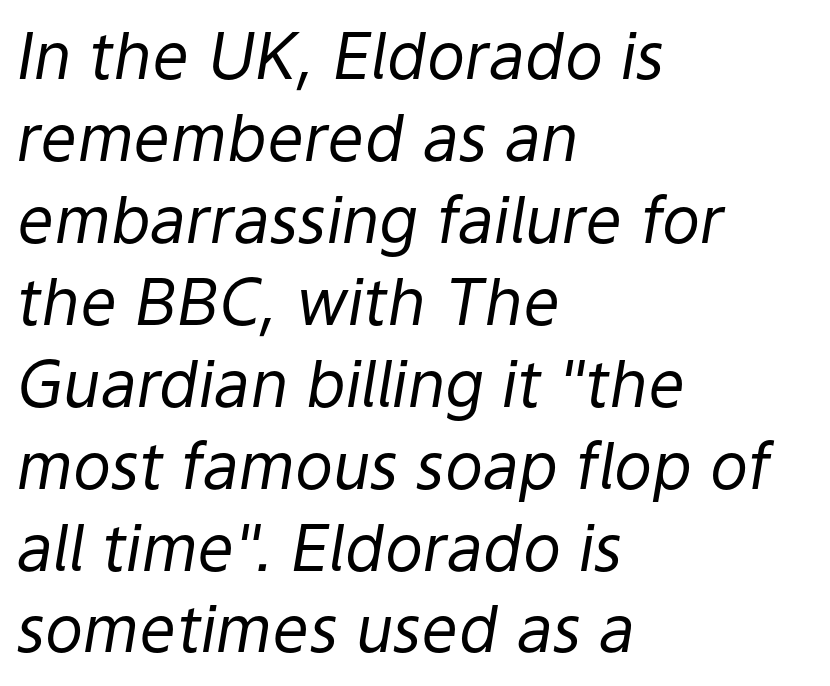
Q: Is the text bold? A: No.
Q: Is the text italic (slanted)? A: Yes, it leans right by about 9 degrees.
Q: Is the text underlined? A: No.
Q: How is the paragraph aligned? A: Left-aligned.
Q: Is the spacing between letters normal or unusually wide? A: Normal.
Q: Is the spacing between lines tight, normal or loose? A: Normal.
Q: Width (condensed, normal, or wide)? A: Normal.
Q: Stroke contrast? A: Low.
Q: x-height? A: Medium.
Q: Monospaced? A: No.
